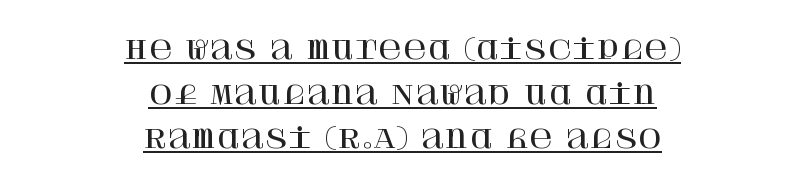
The lettering is marked with a stroke running underneath it. Spacing between characters is what you'd get straight out of the box. A roman cut, with each character standing at attention. Does the copy run flush right? No — it is centered line by line.
